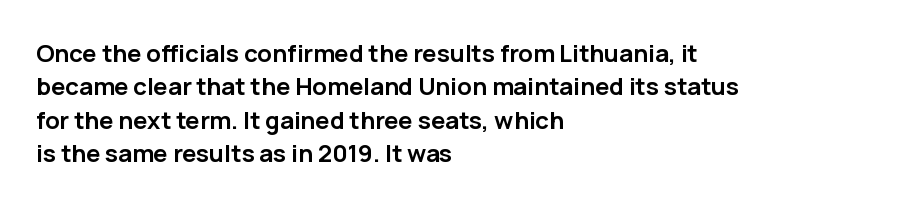
Q: Is the text bold? A: Yes.
Q: Is the text italic (slanted)? A: No, it is upright.
Q: Is the text underlined? A: No.
Q: How is the paragraph aligned? A: Left-aligned.
Q: Is the spacing between letters normal or unusually wide? A: Normal.
Q: Is the spacing between lines tight, normal or loose? A: Normal.
